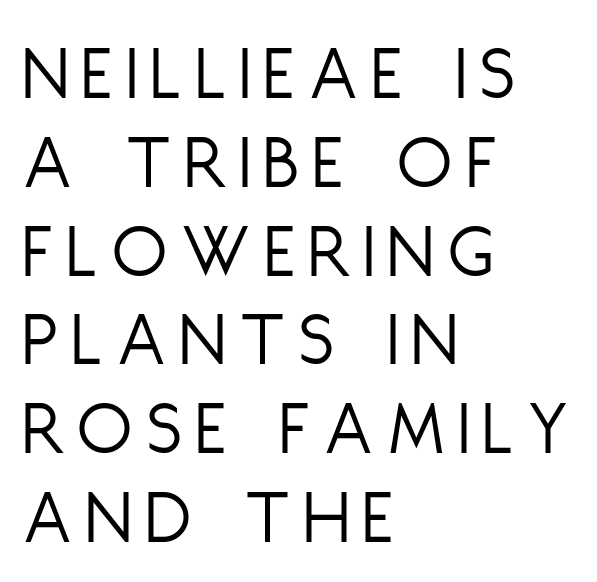
Q: Is the text bold? A: No.
Q: Is the text italic (slanted)? A: No, it is upright.
Q: Is the typeface a serif or a sans-serif typeface? A: Sans-serif.
Q: Is the text underlined? A: No.
Q: How is the paragraph aligned? A: Left-aligned.
Q: Is the spacing between lines tight, normal or loose? A: Tight.
Q: Width (condensed, normal, or wide)? A: Condensed.
Q: Stroke contrast? A: Low.
Q: x-height? A: Large.
Q: Monospaced? A: No.
